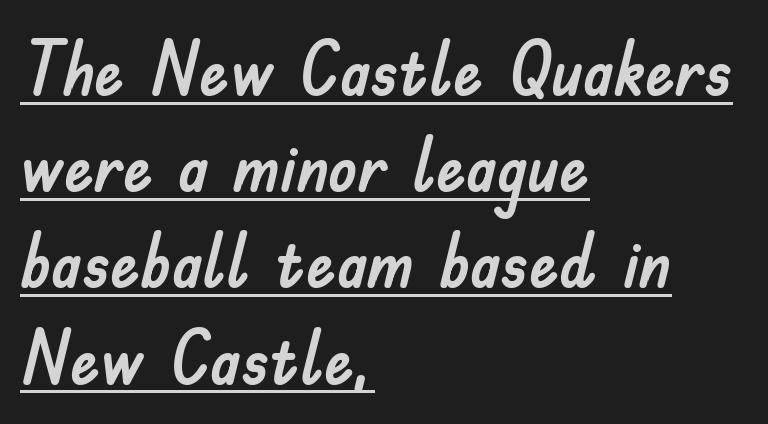
{"serif": "no", "width": "normal", "stroke_contrast": "low", "x_height": "small", "monospaced": "no", "underline": "yes", "align": "left", "line_spacing": "normal", "line_spacing_ratio": 1.3, "letter_spacing": "normal", "letter_spacing_em": 0.0, "glyph_px": 74}
